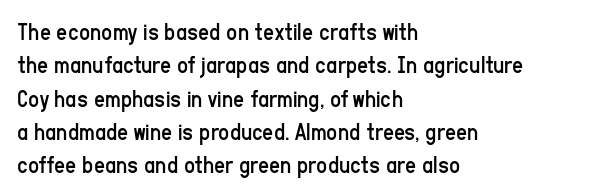
{"italic": "no", "bold": "no", "underline": "no", "align": "left", "line_spacing": "normal", "line_spacing_ratio": 1.39, "letter_spacing": "normal", "letter_spacing_em": 0.0, "glyph_px": 24}
